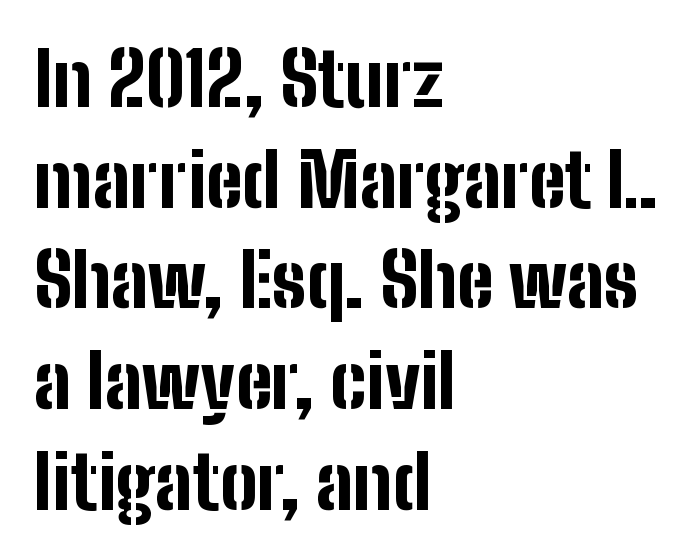
{"serif": "no", "italic": "no", "bold": "yes", "weight": "bold", "width": "condensed", "stroke_contrast": "low", "x_height": "medium", "monospaced": "no", "underline": "no", "align": "left", "line_spacing": "normal", "line_spacing_ratio": 1.36, "letter_spacing": "normal", "letter_spacing_em": 0.0, "glyph_px": 74}
